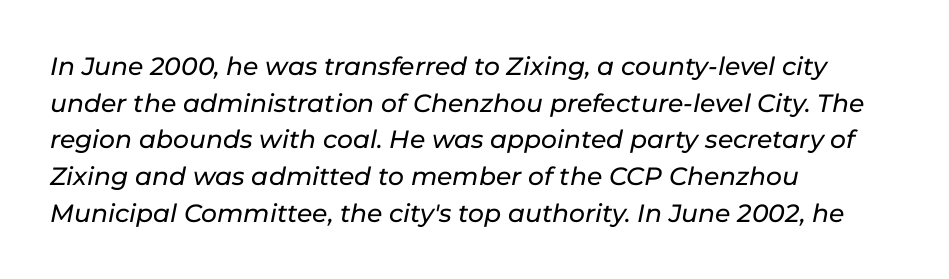
Q: Is the text italic (slanted)? A: Yes, it leans right by about 11 degrees.
Q: Is the text underlined? A: No.
Q: How is the paragraph aligned? A: Left-aligned.
Q: Is the spacing between letters normal or unusually wide? A: Normal.
Q: Is the spacing between lines tight, normal or loose? A: Normal.
